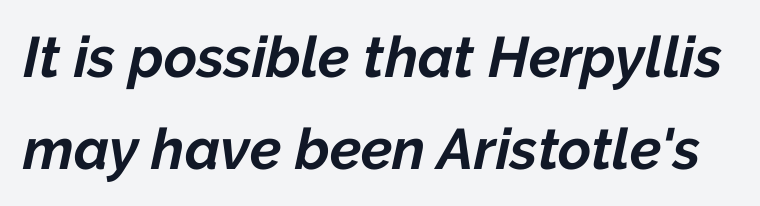
Would a proofreader flag this as italicized? Yes. Nobody touched the tracking dial on this one. Spacing verdict: proportional, widths tailored to each character. The rendering uses a bold face; every stroke is thick and dark.
